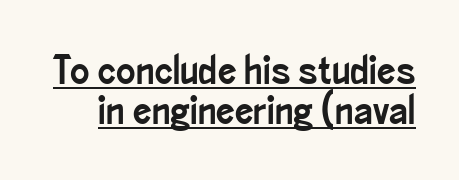
The letterforms sit shoulder to shoulder at normal distance. Do the characters align in a grid? No, the font is proportional. Italic: no, the glyphs are upright roman. A rule runs beneath these lines of type. The typeface chosen for these lines omits serifs.
